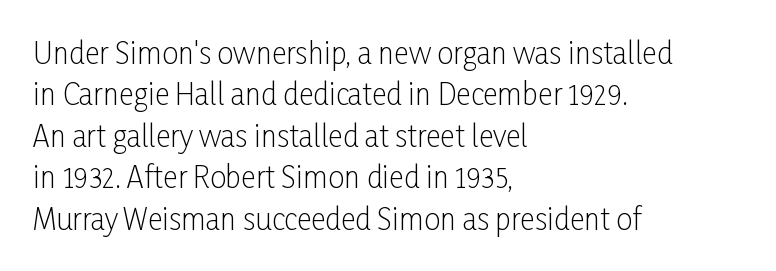
Q: Is the text bold? A: No.
Q: Is the text italic (slanted)? A: No, it is upright.
Q: Is the typeface a serif or a sans-serif typeface? A: Sans-serif.
Q: Is the text underlined? A: No.
Q: How is the paragraph aligned? A: Left-aligned.
Q: Is the spacing between letters normal or unusually wide? A: Normal.
Q: Is the spacing between lines tight, normal or loose? A: Normal.
Q: Width (condensed, normal, or wide)? A: Condensed.
Q: Stroke contrast? A: Low.
Q: x-height? A: Medium.
Q: Monospaced? A: No.
